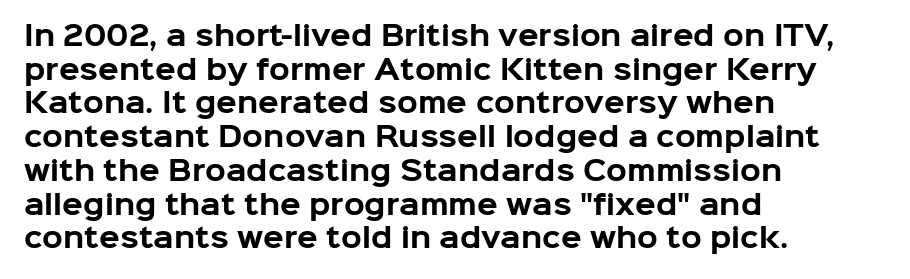
The image shows 27 px bold type, upright; set left-aligned, normal line spacing (1.25x), normal letter spacing, not underlined.
